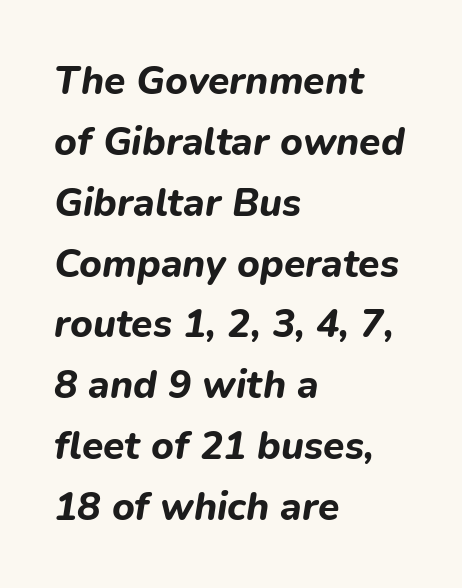
Q: Is the text bold? A: Yes.
Q: Is the text italic (slanted)? A: Yes, it leans right by about 9 degrees.
Q: Is the text underlined? A: No.
Q: How is the paragraph aligned? A: Left-aligned.
Q: Is the spacing between letters normal or unusually wide? A: Normal.
Q: Is the spacing between lines tight, normal or loose? A: Normal.
Q: Width (condensed, normal, or wide)? A: Normal.
Q: Stroke contrast? A: Low.
Q: x-height? A: Medium.
Q: Monospaced? A: No.
